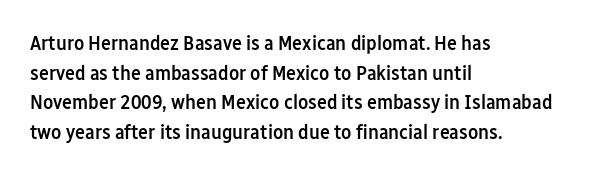
Q: Is the text bold? A: Semi-bold.
Q: Is the text italic (slanted)? A: No, it is upright.
Q: Is the text underlined? A: No.
Q: How is the paragraph aligned? A: Left-aligned.
Q: Is the spacing between letters normal or unusually wide? A: Normal.
Q: Is the spacing between lines tight, normal or loose? A: Normal.
